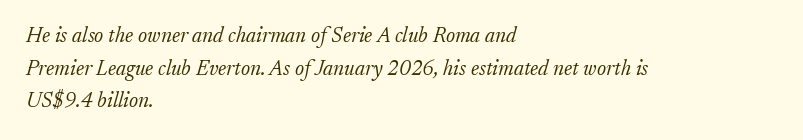
{"italic": "yes", "lean": "right", "slant_degrees": 17, "bold": "no", "underline": "no", "align": "left", "line_spacing": "normal", "line_spacing_ratio": 1.55, "letter_spacing": "normal", "letter_spacing_em": 0.0, "glyph_px": 21}
